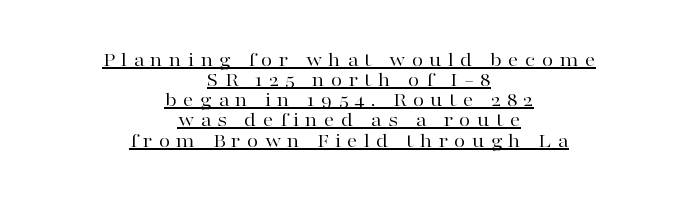
The image shows 21 px text type, upright; set centered, tight line spacing (0.96x), unusually wide letter spacing (+0.29 em), underlined.
